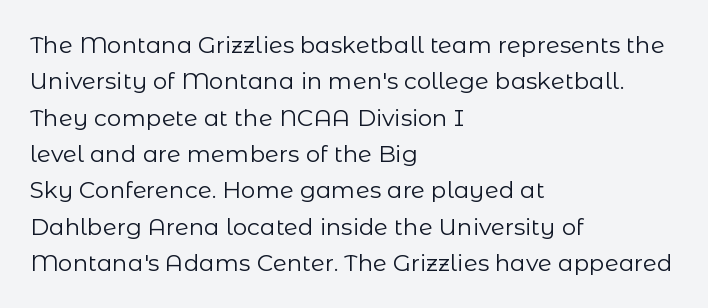
{"italic": "no", "bold": "no", "underline": "no", "align": "left", "line_spacing": "normal", "line_spacing_ratio": 1.58, "letter_spacing": "normal", "letter_spacing_em": 0.0, "glyph_px": 23}
